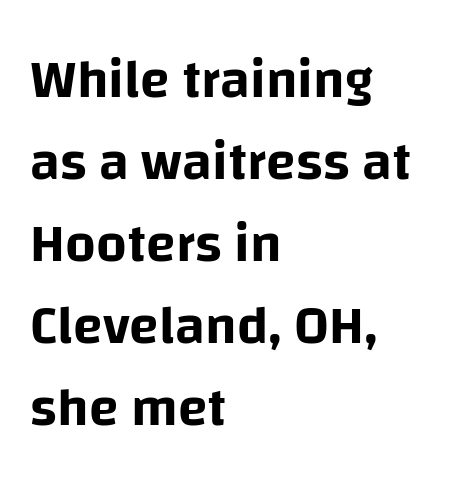
Beneath every word, the page is bare. Default kerning and tracking; the words read as compact shapes. The type family on display is of the sans-serif kind. Vertical spacing — default. Think of a printed novel: that variable character pitch is what you see here.
